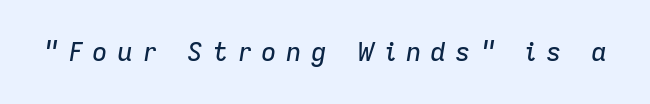
Q: Is the text italic (slanted)? A: Yes, it leans right by about 9 degrees.
Q: Is the text underlined? A: No.
Q: Is the spacing between letters normal or unusually wide? A: Unusually wide.
